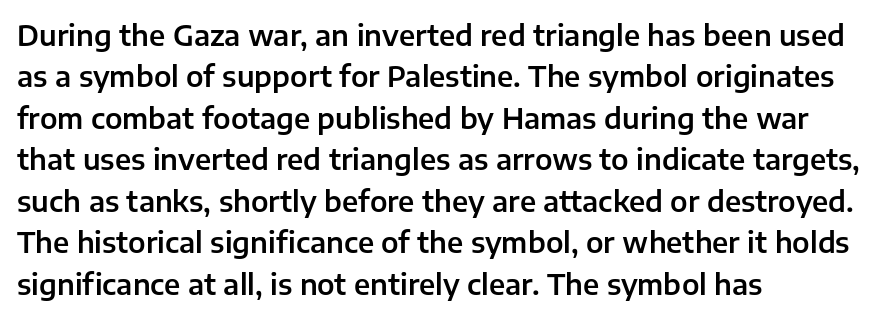
Q: Is the text italic (slanted)? A: No, it is upright.
Q: Is the typeface a serif or a sans-serif typeface? A: Sans-serif.
Q: Is the text underlined? A: No.
Q: How is the paragraph aligned? A: Left-aligned.
Q: Is the spacing between letters normal or unusually wide? A: Normal.
Q: Is the spacing between lines tight, normal or loose? A: Normal.
Q: Width (condensed, normal, or wide)? A: Normal.
Q: Stroke contrast? A: Low.
Q: x-height? A: Medium.
Q: Monospaced? A: No.
